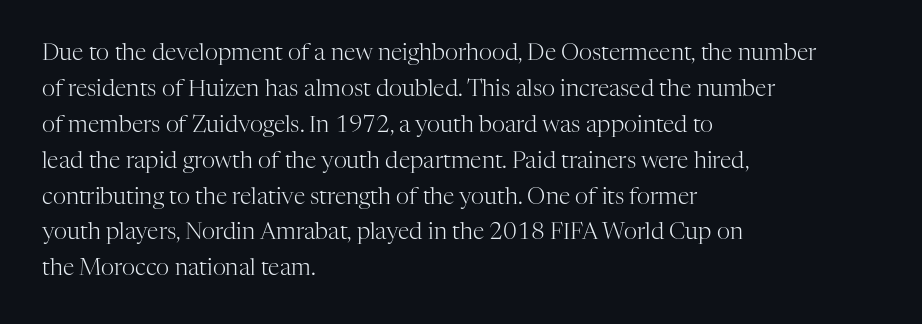
{"italic": "no", "bold": "no", "underline": "no", "align": "left", "line_spacing": "normal", "line_spacing_ratio": 1.56, "letter_spacing": "normal", "letter_spacing_em": 0.0, "glyph_px": 23}
